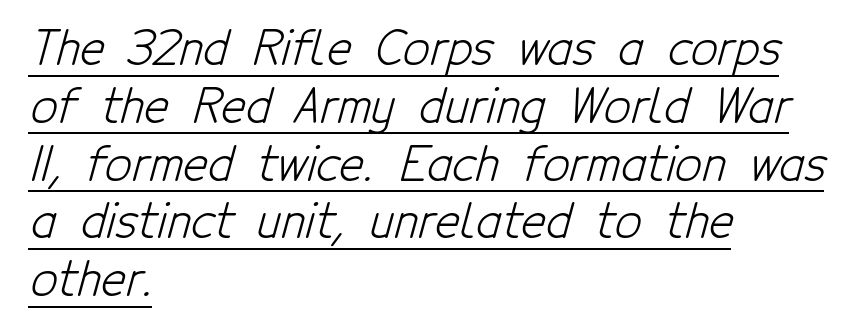
{"serif": "no", "bold": "no", "weight": "light", "width": "condensed", "stroke_contrast": "low", "x_height": "medium", "monospaced": "no", "underline": "yes", "align": "left", "line_spacing_ratio": 1.23, "letter_spacing": "normal", "letter_spacing_em": 0.0, "glyph_px": 47}
